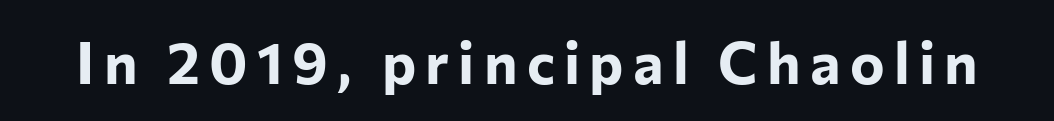
Q: Is the text bold? A: Yes.
Q: Is the text italic (slanted)? A: No, it is upright.
Q: Is the typeface a serif or a sans-serif typeface? A: Sans-serif.
Q: Is the text underlined? A: No.
Q: Width (condensed, normal, or wide)? A: Normal.
Q: Stroke contrast? A: Low.
Q: x-height? A: Medium.
Q: Monospaced? A: No.
